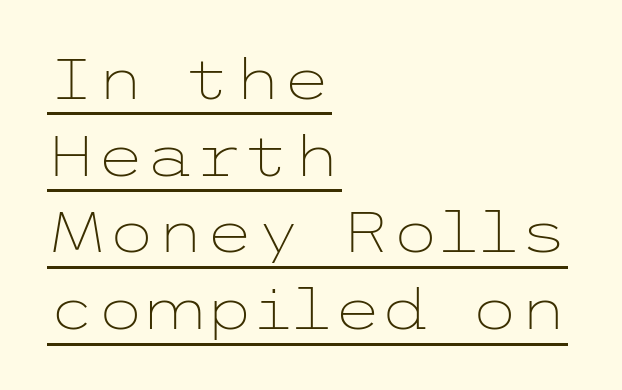
Q: Is the text bold? A: No.
Q: Is the text italic (slanted)? A: No, it is upright.
Q: Is the typeface a serif or a sans-serif typeface? A: Sans-serif.
Q: Is the text underlined? A: Yes.
Q: How is the paragraph aligned? A: Left-aligned.
Q: Is the spacing between letters normal or unusually wide? A: Normal.
Q: Is the spacing between lines tight, normal or loose? A: Normal.
Q: Width (condensed, normal, or wide)? A: Wide.
Q: Stroke contrast? A: Low.
Q: x-height? A: Medium.
